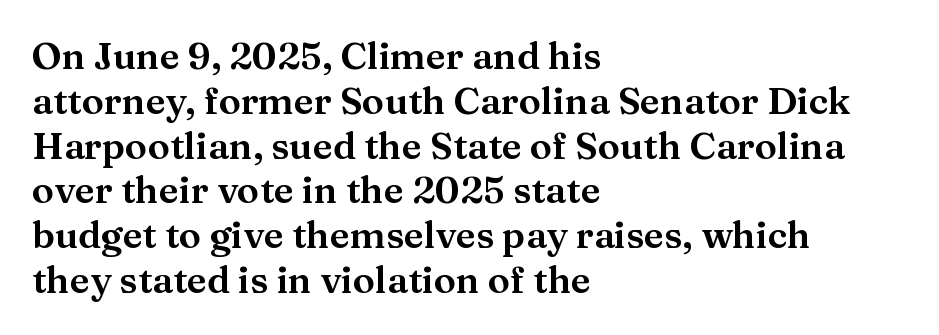
Q: Is the text italic (slanted)? A: No, it is upright.
Q: Is the typeface a serif or a sans-serif typeface? A: Serif.
Q: Is the text underlined? A: No.
Q: How is the paragraph aligned? A: Left-aligned.
Q: Is the spacing between letters normal or unusually wide? A: Normal.
Q: Width (condensed, normal, or wide)? A: Wide.
Q: Stroke contrast? A: Medium.
Q: x-height? A: Medium.
Q: Monospaced? A: No.
